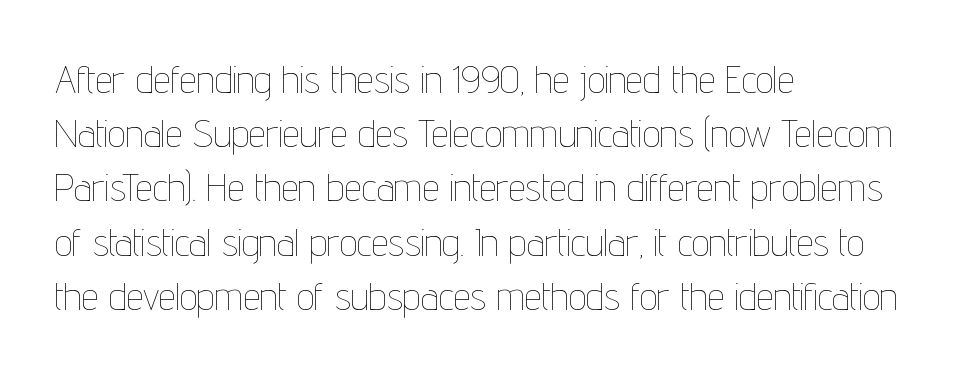
The image shows 39 px thin, condensed type, upright; set left-aligned, normal line spacing (1.39x), normal letter spacing, not underlined; low stroke contrast and a medium x-height.
